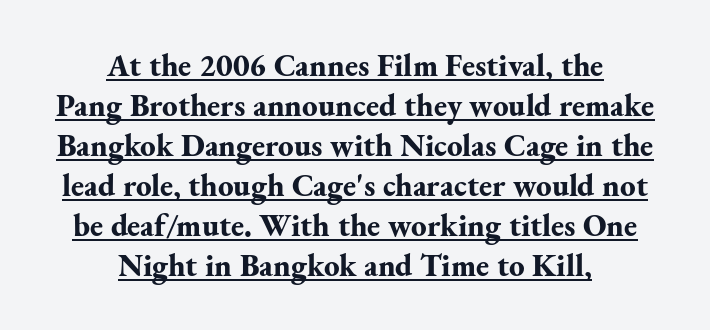
The typesetter has applied underlining to the passage shown. What stands out about the letter spacing? Nothing — it is the standard amount. The paragraph shown floats in the horizontal middle. The type sits square on the baseline with zero lean.
